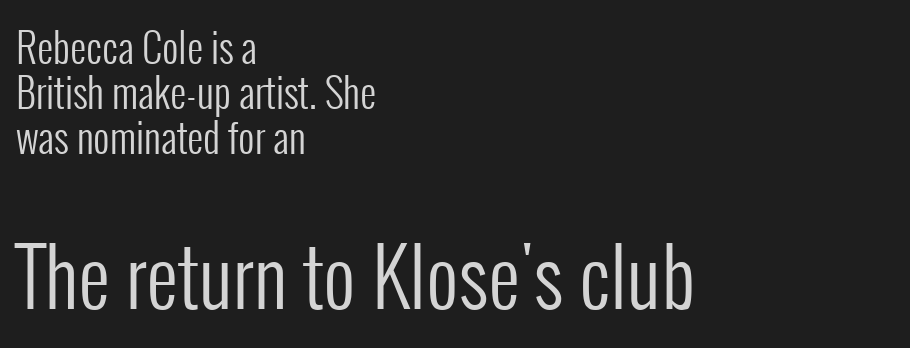
Two sizes are in play, and the larger belongs to the second block. The lines in this sample share a left origin and differ only in where they stop. The baseline area is clear. Proportional: the letters do not fall into vertical columns.
